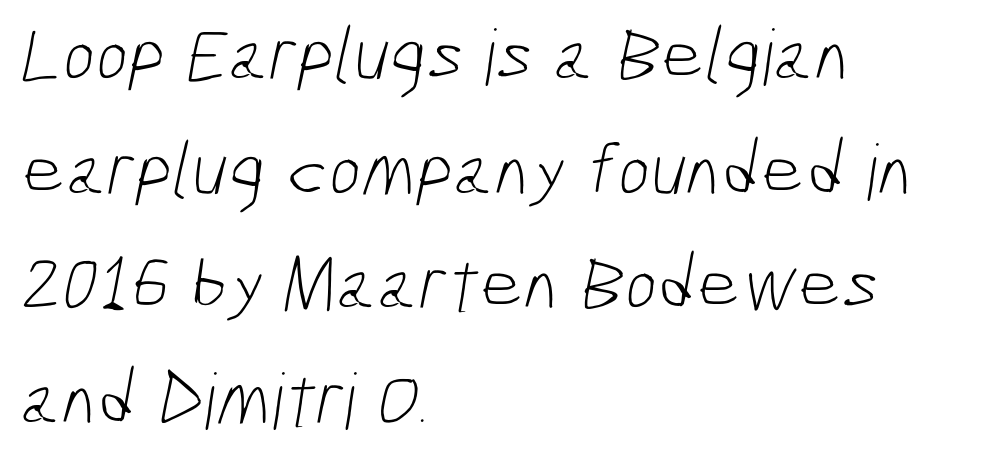
The image shows 77 px light, condensed sans-serif type; set left-aligned, normal line spacing (1.49x), normal letter spacing, not underlined; low stroke contrast and a medium x-height.
